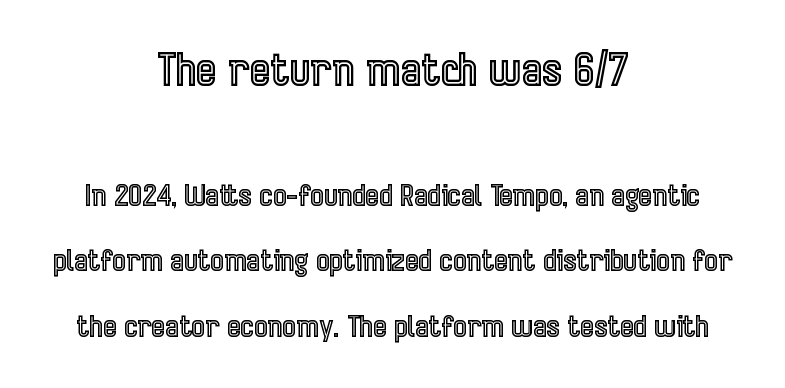
{"italic": "no", "width": "condensed", "x_height": "medium", "monospaced": "no", "underline": "no", "align": "center", "line_spacing": "loose", "line_spacing_ratio": 2.26, "letter_spacing": "normal", "letter_spacing_em": 0.0, "larger_block": "first", "size_ratio": 1.52, "glyph_px": 44}
